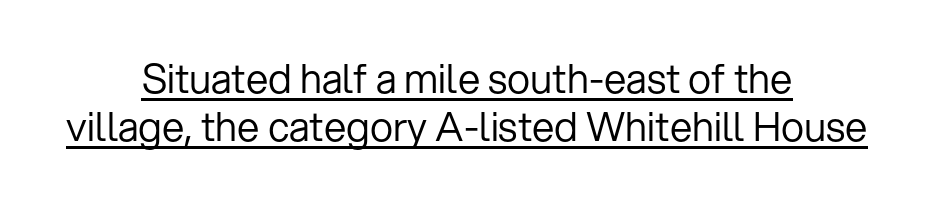
Q: Is the text bold? A: No.
Q: Is the text italic (slanted)? A: No, it is upright.
Q: Is the typeface a serif or a sans-serif typeface? A: Sans-serif.
Q: Is the text underlined? A: Yes.
Q: How is the paragraph aligned? A: Centered.
Q: Is the spacing between letters normal or unusually wide? A: Normal.
Q: Width (condensed, normal, or wide)? A: Normal.
Q: Stroke contrast? A: Low.
Q: x-height? A: Medium.
Q: Monospaced? A: No.
